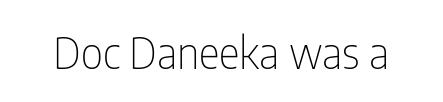
The image shows 44 px thin, condensed sans-serif type, upright; set normal letter spacing, not underlined; low stroke contrast and a medium x-height.
